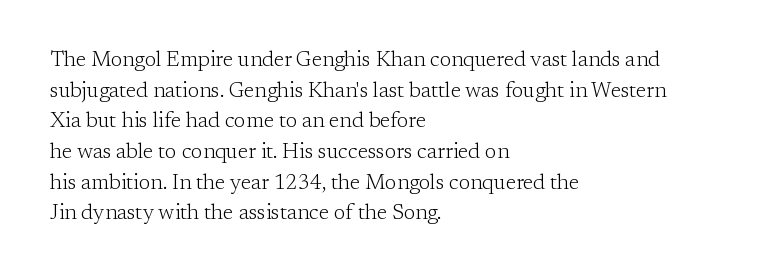
{"italic": "no", "bold": "no", "underline": "no", "align": "left", "line_spacing": "normal", "line_spacing_ratio": 1.46, "letter_spacing": "normal", "letter_spacing_em": 0.0, "glyph_px": 21}
